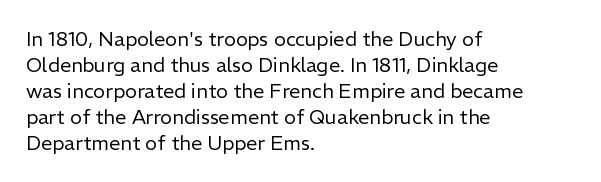
{"italic": "no", "bold": "no", "underline": "no", "align": "left", "line_spacing": "normal", "line_spacing_ratio": 1.3, "letter_spacing": "normal", "letter_spacing_em": 0.0, "glyph_px": 20}
